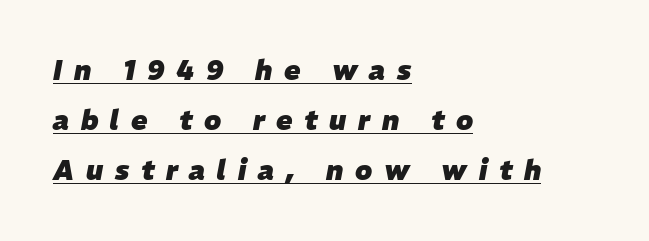
{"italic": "yes", "lean": "right", "slant_degrees": 11, "bold": "yes", "underline": "yes", "align": "left", "line_spacing_ratio": 1.85, "letter_spacing": "wide", "letter_spacing_em": 0.43, "glyph_px": 27}
